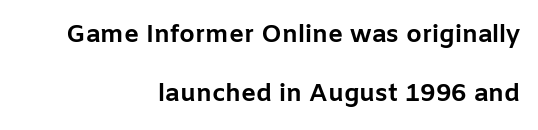
The image shows 25 px bold type, upright; set right-aligned, loose line spacing (2.35x), normal letter spacing, not underlined.
